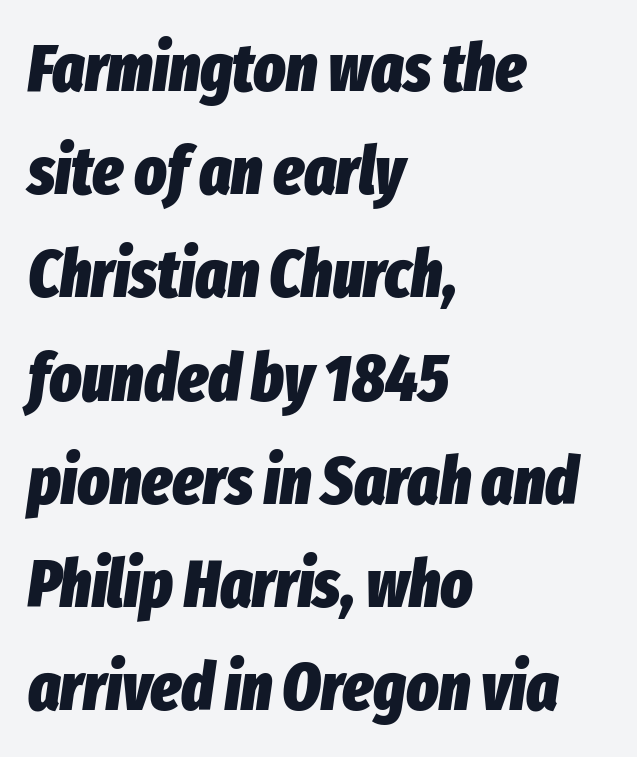
Leading matches the norm, producing a regular column. These words are printed bold, with thick strokes throughout. These lines were composed using italics. Character widths vary here, with narrow letters taking less room than wide ones.
